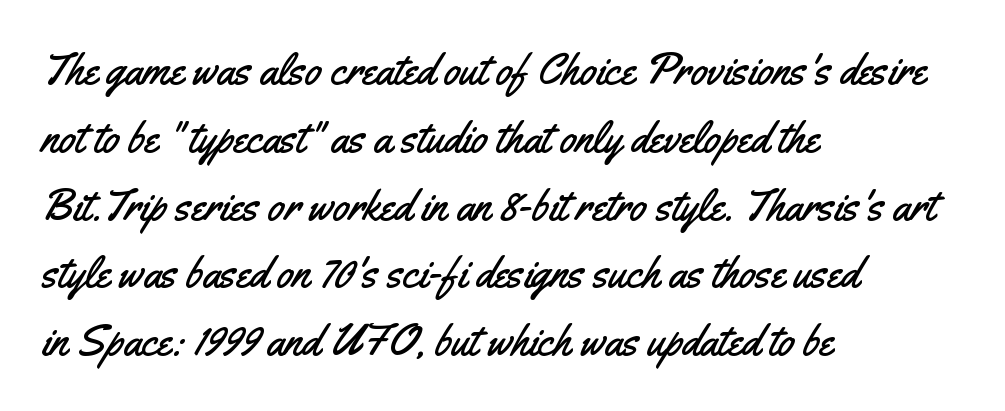
Are there feet on the stems? There aren't — it's a sans. Letter spacing: default. Varying glyph widths throughout — classic text-font behaviour.
